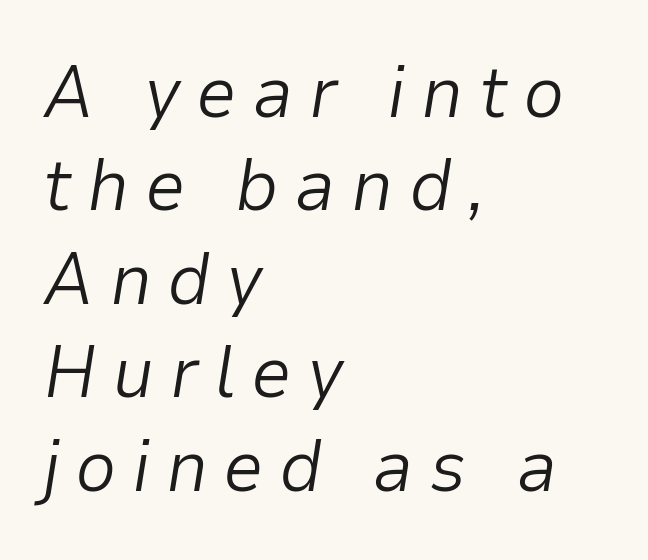
Has an underline been added? It has not. The lines in this sample share a left origin and differ only in where they stop. No letter is thick-stroked: the sample isn't bold. Baseline-to-baseline distance is the conventional proportion of letter height. You could only call the tracking loose — the letters float apart. Quick note: italic.
